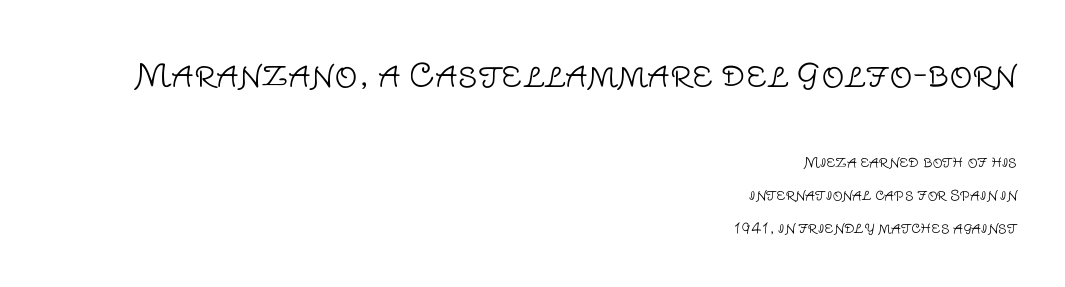
Q: Is the text bold? A: No.
Q: Is the text italic (slanted)? A: Yes.
Q: Is the typeface a serif or a sans-serif typeface? A: Sans-serif.
Q: Is the text underlined? A: No.
Q: How is the paragraph aligned? A: Right-aligned.
Q: Is the spacing between letters normal or unusually wide? A: Normal.
Q: Is the spacing between lines tight, normal or loose? A: Loose.
Q: Which block of text is set in a larger size, the first (top) or the second (bottom)? A: The first (top) one.
Q: Width (condensed, normal, or wide)? A: Normal.
Q: Stroke contrast? A: Low.
Q: x-height? A: Large.
Q: Monospaced? A: No.
